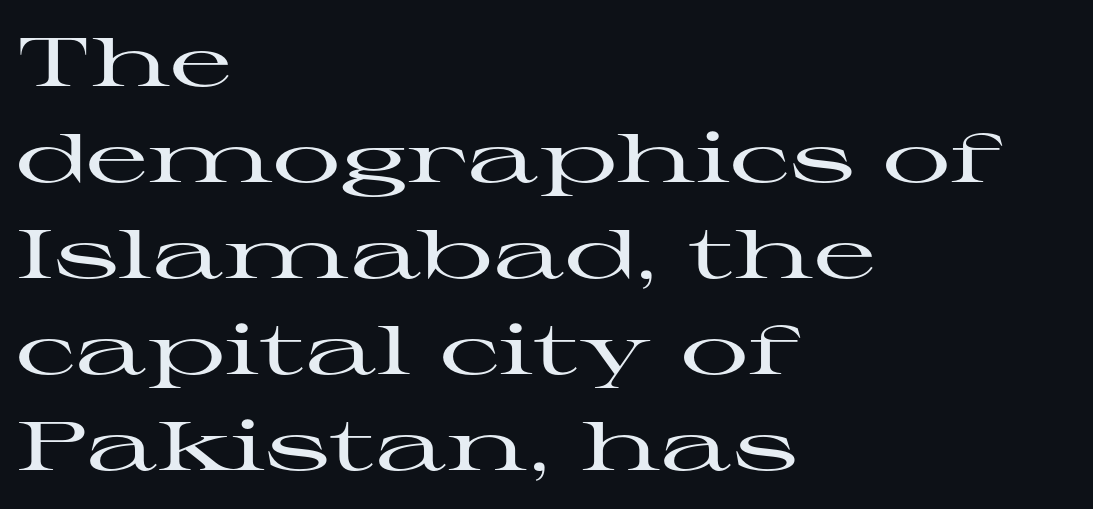
The image shows 68 px wide serif type, upright; set left-aligned, normal line spacing (1.41x), normal letter spacing, not underlined; high stroke contrast and a medium x-height.
